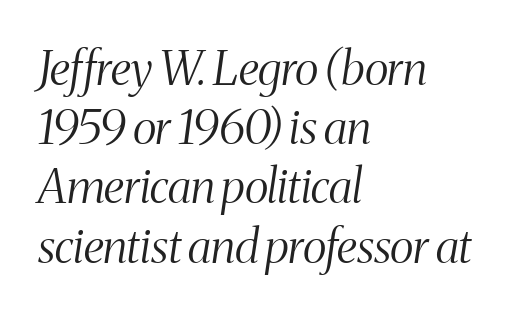
Q: Is the text bold? A: No.
Q: Is the text italic (slanted)? A: Yes, it leans right by about 8 degrees.
Q: Is the typeface a serif or a sans-serif typeface? A: Serif.
Q: Is the text underlined? A: No.
Q: How is the paragraph aligned? A: Left-aligned.
Q: Is the spacing between letters normal or unusually wide? A: Normal.
Q: Is the spacing between lines tight, normal or loose? A: Normal.
Q: Width (condensed, normal, or wide)? A: Condensed.
Q: Stroke contrast? A: Medium.
Q: x-height? A: Medium.
Q: Monospaced? A: No.
